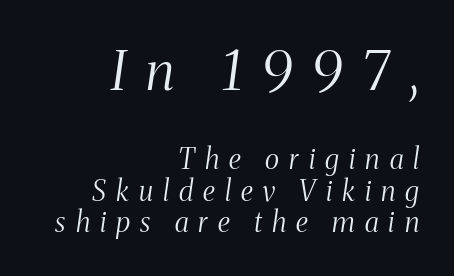
Q: Is the text bold? A: No.
Q: Is the text italic (slanted)? A: Yes, it leans right by about 8 degrees.
Q: Is the typeface a serif or a sans-serif typeface? A: Serif.
Q: Is the text underlined? A: No.
Q: How is the paragraph aligned? A: Right-aligned.
Q: Is the spacing between letters normal or unusually wide? A: Unusually wide.
Q: Is the spacing between lines tight, normal or loose? A: Tight.
Q: Which block of text is set in a larger size, the first (top) or the second (bottom)? A: The first (top) one.
Q: Width (condensed, normal, or wide)? A: Condensed.
Q: Stroke contrast? A: Medium.
Q: x-height? A: Medium.
Q: Monospaced? A: No.
